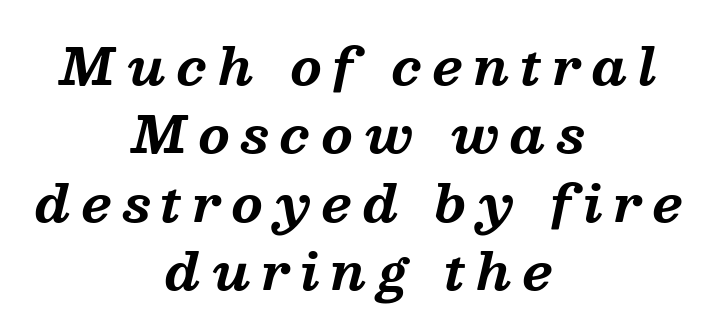
{"serif": "yes", "italic": "yes", "lean": "right", "slant_degrees": 13, "bold": "yes", "weight": "bold", "width": "normal", "stroke_contrast": "medium", "x_height": "medium", "monospaced": "no", "underline": "no", "align": "center", "line_spacing": "normal", "line_spacing_ratio": 1.37, "letter_spacing": "wide", "letter_spacing_em": 0.22, "glyph_px": 50}
